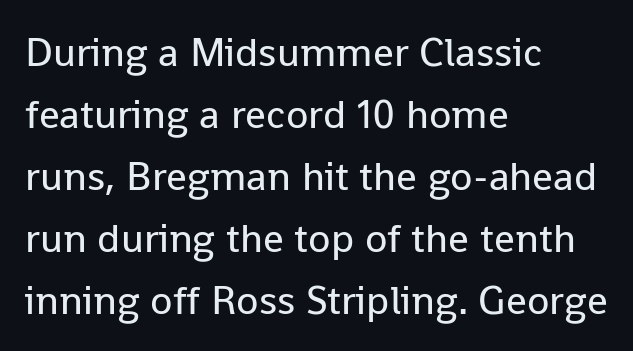
Q: Is the text bold? A: No.
Q: Is the text italic (slanted)? A: No, it is upright.
Q: Is the typeface a serif or a sans-serif typeface? A: Sans-serif.
Q: Is the text underlined? A: No.
Q: How is the paragraph aligned? A: Left-aligned.
Q: Is the spacing between letters normal or unusually wide? A: Normal.
Q: Is the spacing between lines tight, normal or loose? A: Normal.
Q: Width (condensed, normal, or wide)? A: Normal.
Q: Stroke contrast? A: Low.
Q: x-height? A: Medium.
Q: Monospaced? A: No.
